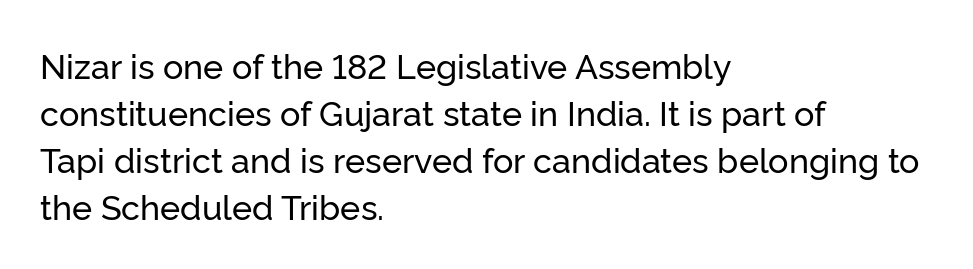
The image shows 34 px sans-serif type, upright; set left-aligned, normal line spacing (1.38x), normal letter spacing, not underlined; low stroke contrast and a medium x-height.
